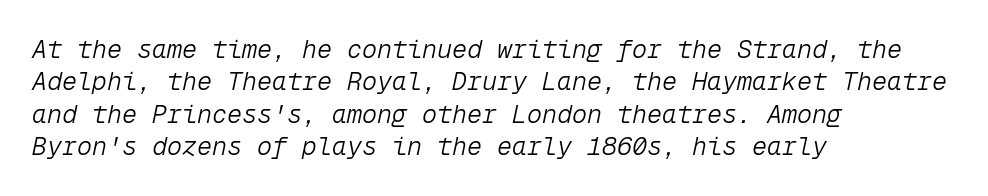
The passage is arranged the way most books set body copy — flush left. Slant detected: the letters are inclined. Decoration check: the copy has no underline. Students, observe: this is what conventionally led text looks like. Inter-character spacing is left at the font's built-in metrics. The passage shown is not bold in any degree.
